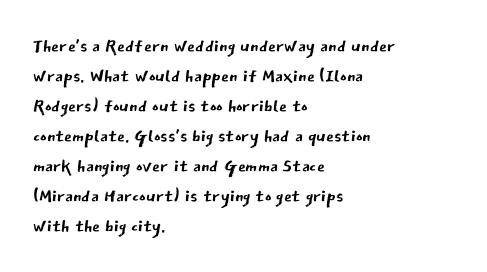
Stem width sits at or under what a default text font uses. Rendered with straight, roman letterforms. In CSS terms this would be text-align: left. Is the letter spacing exaggerated? No — it looks like the ordinary default.
